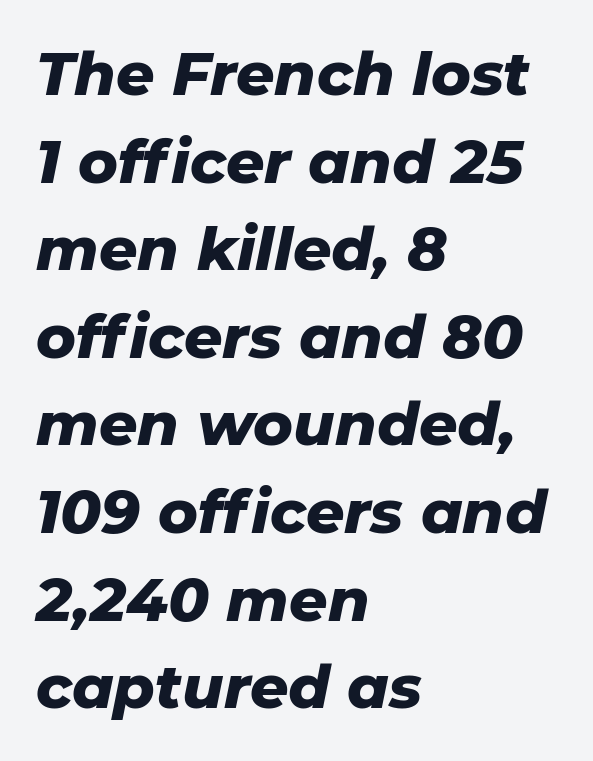
The image shows 60 px heavy type, italic (leaning right); set left-aligned, normal line spacing (1.46x), normal letter spacing, not underlined; low stroke contrast and a medium x-height.
